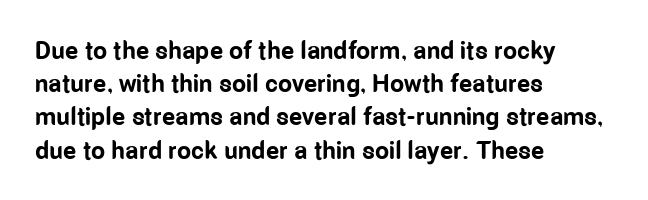
The image shows 25 px bold type, upright; set left-aligned, normal line spacing (1.33x), normal letter spacing, not underlined.
